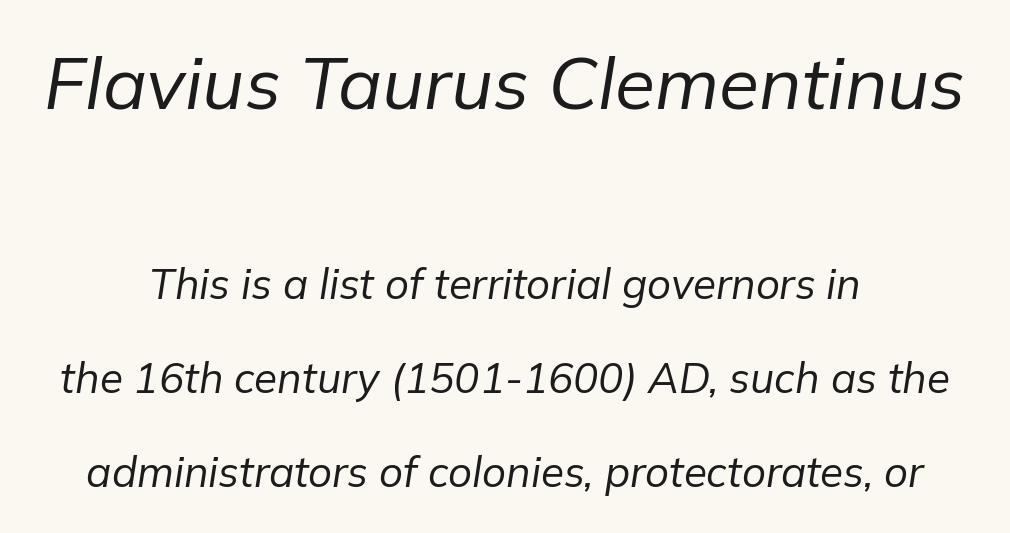
{"italic": "yes", "lean": "right", "slant_degrees": 9, "bold": "no", "weight": "regular", "width": "normal", "stroke_contrast": "low", "x_height": "medium", "monospaced": "no", "underline": "no", "align": "center", "line_spacing": "loose", "line_spacing_ratio": 2.23, "letter_spacing": "normal", "letter_spacing_em": 0.0, "larger_block": "first", "size_ratio": 1.74, "glyph_px": 73}
